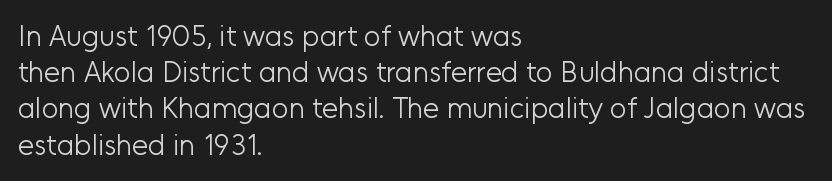
The image shows 29 px light sans-serif type, upright; set left-aligned, normal line spacing (1.25x), normal letter spacing, not underlined; low stroke contrast and a medium x-height.
